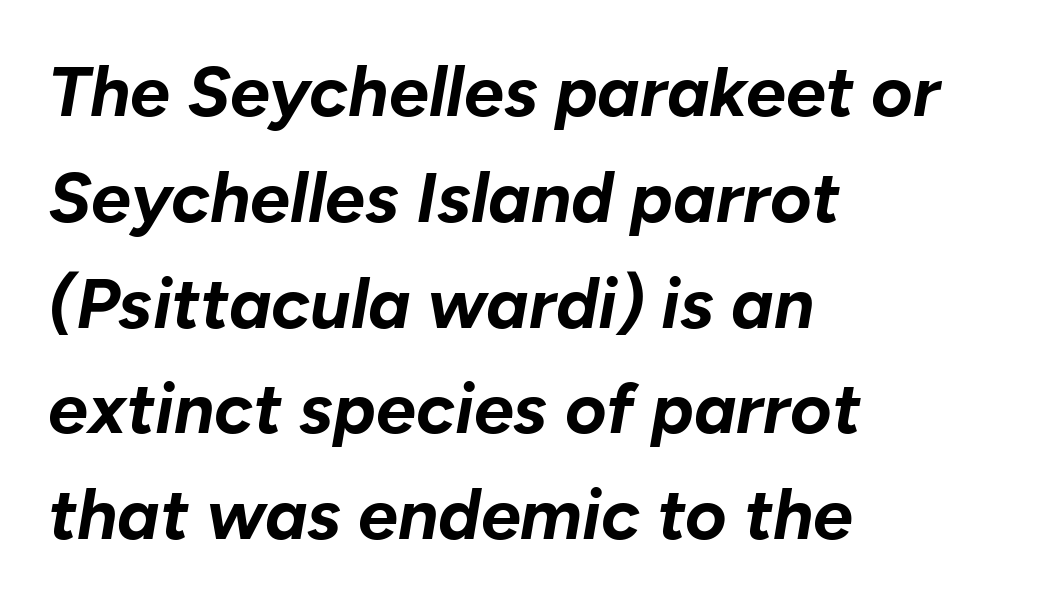
{"italic": "yes", "lean": "right", "slant_degrees": 10, "bold": "yes", "weight": "bold", "width": "normal", "stroke_contrast": "low", "x_height": "medium", "monospaced": "no", "underline": "no", "align": "left", "line_spacing": "normal", "line_spacing_ratio": 1.49, "letter_spacing": "normal", "letter_spacing_em": 0.0, "glyph_px": 71}
